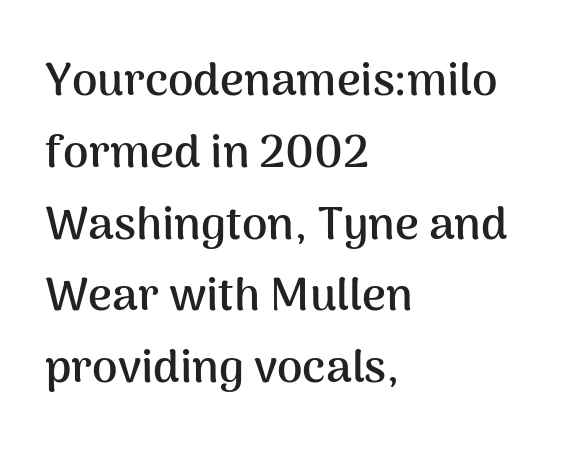
Q: Is the text bold? A: Yes.
Q: Is the text italic (slanted)? A: No, it is upright.
Q: Is the typeface a serif or a sans-serif typeface? A: Sans-serif.
Q: Is the text underlined? A: No.
Q: How is the paragraph aligned? A: Left-aligned.
Q: Is the spacing between letters normal or unusually wide? A: Normal.
Q: Is the spacing between lines tight, normal or loose? A: Normal.
Q: Width (condensed, normal, or wide)? A: Normal.
Q: Stroke contrast? A: Medium.
Q: x-height? A: Medium.
Q: Monospaced? A: No.
